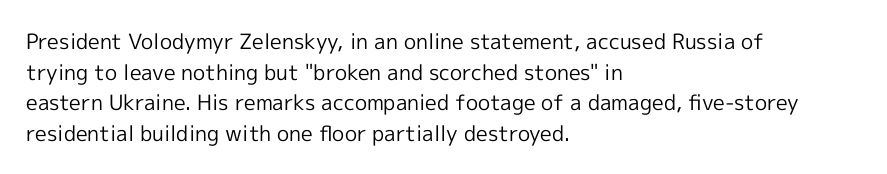
{"italic": "no", "bold": "no", "underline": "no", "align": "left", "line_spacing": "normal", "line_spacing_ratio": 1.46, "letter_spacing": "normal", "letter_spacing_em": 0.0, "glyph_px": 21}
